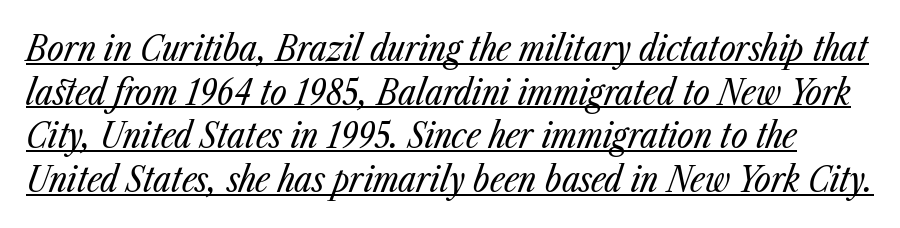
Underlined type. Posture: slanted. Spacing verdict: proportional, widths tailored to each character. Is the stroke heavy? The answer is a plain regular-or-lighter.
